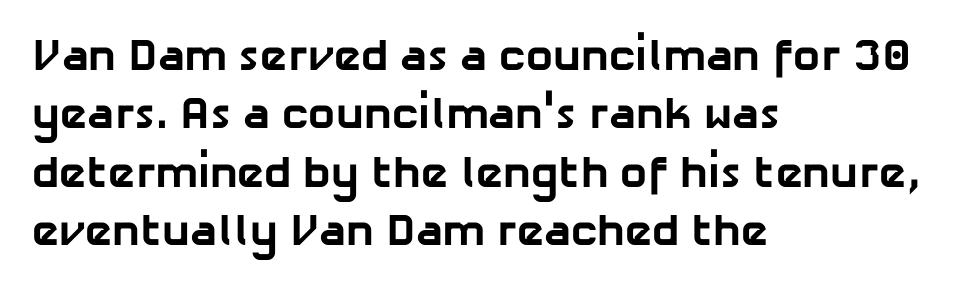
{"serif": "no", "bold": "yes", "weight": "bold", "width": "normal", "stroke_contrast": "low", "x_height": "medium", "monospaced": "no", "underline": "no", "align": "left", "line_spacing": "normal", "line_spacing_ratio": 1.3, "letter_spacing": "normal", "letter_spacing_em": 0.0, "glyph_px": 45}
